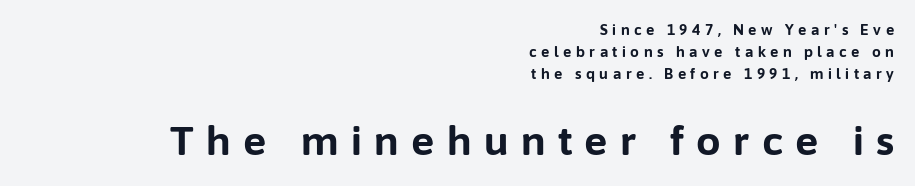
{"serif": "no", "italic": "no", "bold": "yes", "weight": "bold", "width": "normal", "stroke_contrast": "low", "x_height": "medium", "monospaced": "no", "underline": "no", "align": "right", "line_spacing": "normal", "line_spacing_ratio": 1.57, "letter_spacing": "wide", "letter_spacing_em": 0.32, "larger_block": "second", "size_ratio": 2.79, "glyph_px": 39}
